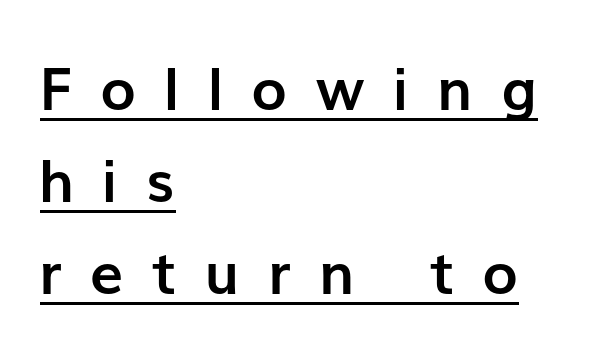
The image shows 59 px semibold sans-serif type, upright; set left-aligned, normal line spacing (1.56x), unusually wide letter spacing (+0.49 em), underlined; low stroke contrast and a medium x-height.
